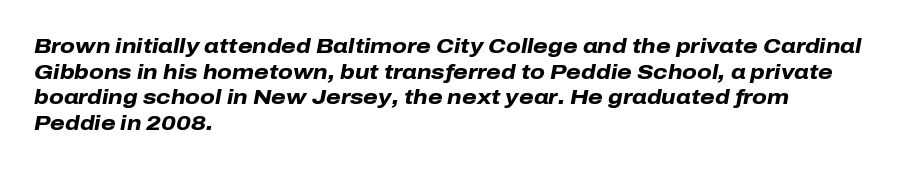
Q: Is the text bold? A: Yes.
Q: Is the text italic (slanted)? A: Yes, it leans right by about 10 degrees.
Q: Is the text underlined? A: No.
Q: How is the paragraph aligned? A: Left-aligned.
Q: Is the spacing between letters normal or unusually wide? A: Normal.
